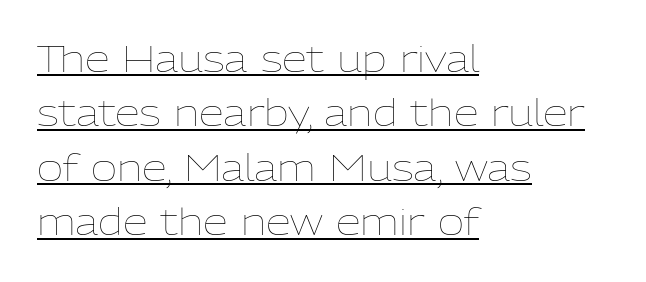
{"italic": "no", "bold": "no", "weight": "thin", "width": "normal", "stroke_contrast": "low", "x_height": "medium", "monospaced": "no", "underline": "yes", "align": "left", "line_spacing": "normal", "line_spacing_ratio": 1.51, "letter_spacing": "normal", "letter_spacing_em": 0.0, "glyph_px": 36}
